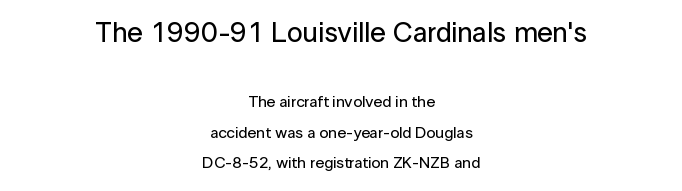
{"serif": "no", "italic": "no", "width": "normal", "stroke_contrast": "low", "x_height": "medium", "monospaced": "no", "underline": "no", "align": "center", "line_spacing_ratio": 1.89, "letter_spacing": "normal", "letter_spacing_em": 0.0, "larger_block": "first", "size_ratio": 1.75, "glyph_px": 28}
